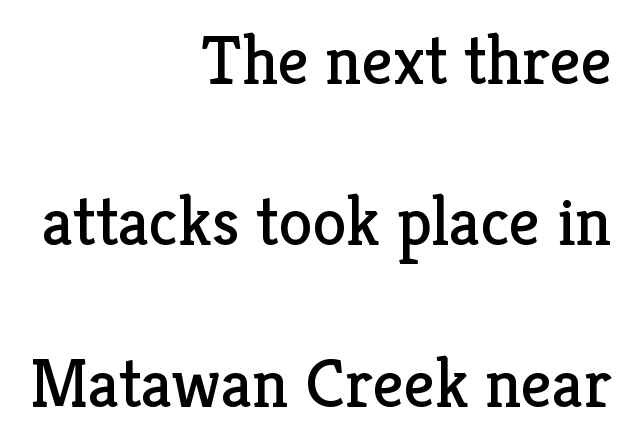
Style check: upright. Is there much room between lines? Yes — plenty of vertical air separates them. The glyphs in this specimen are seriffed. This sample is right-justified, so line beginnings fall wherever the words allow. These lines are rendered in a variable-pitch font. These glyphs show unthickened strokes, regular width or finer.
